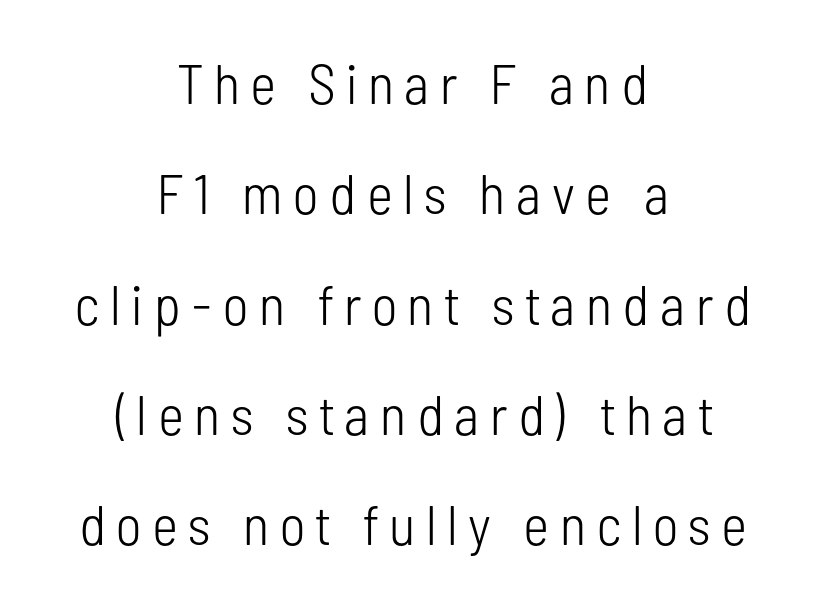
Each line is balanced around a shared central axis. Note the varied advance widths — an 'i' is clearly narrower than an 'm'. Horizontal bands of white between lines are thick stripes. Nope, not italic — everything's standing straight. This is sans-serif lettering, the kind often seen on screens and signage. Clear beneath every line of the passage.
